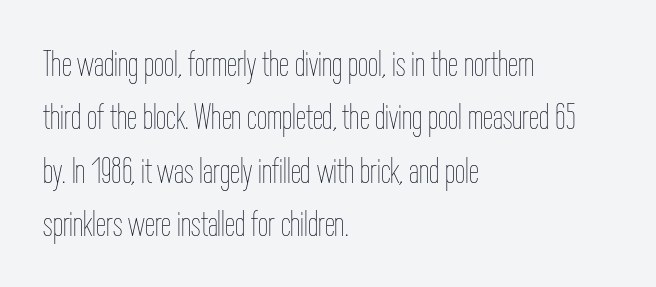
Q: Is the text bold? A: No.
Q: Is the text italic (slanted)? A: No, it is upright.
Q: Is the text underlined? A: No.
Q: How is the paragraph aligned? A: Left-aligned.
Q: Is the spacing between letters normal or unusually wide? A: Normal.
Q: Is the spacing between lines tight, normal or loose? A: Normal.
Q: Width (condensed, normal, or wide)? A: Condensed.
Q: Stroke contrast? A: Low.
Q: x-height? A: Medium.
Q: Monospaced? A: No.
